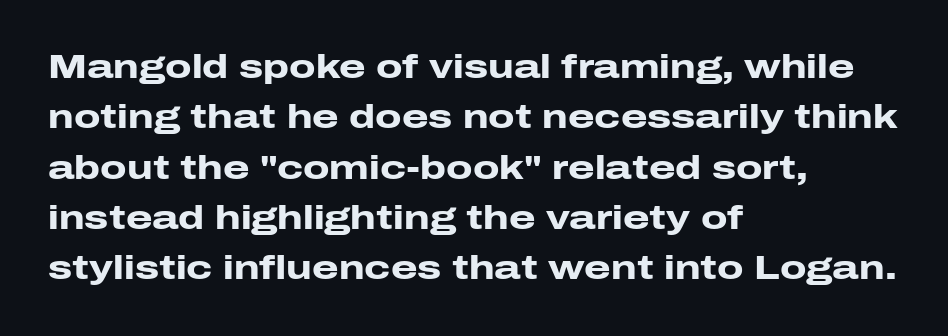
{"serif": "no", "italic": "no", "bold": "yes", "weight": "heavy", "width": "wide", "stroke_contrast": "low", "x_height": "medium", "monospaced": "no", "underline": "no", "align": "left", "line_spacing": "normal", "line_spacing_ratio": 1.48, "letter_spacing": "normal", "letter_spacing_em": 0.0, "glyph_px": 34}
